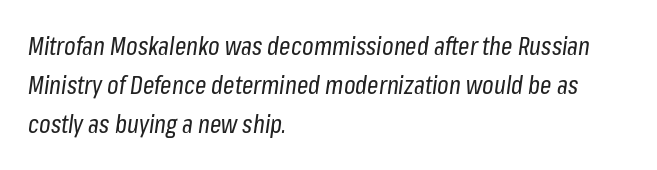
The image shows 25 px text type, italic (leaning right); set left-aligned, normal line spacing (1.57x), normal letter spacing, not underlined.
